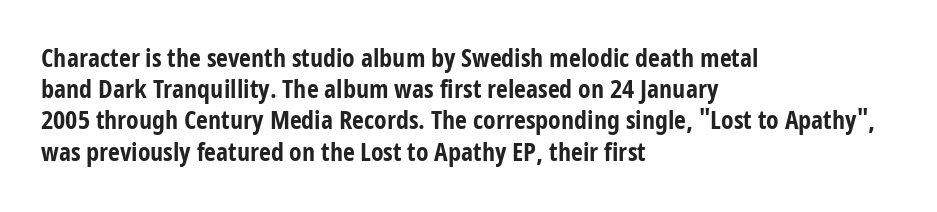
The image shows 26 px bold type, upright; set left-aligned, line spacing 1.2x, normal letter spacing, not underlined.
